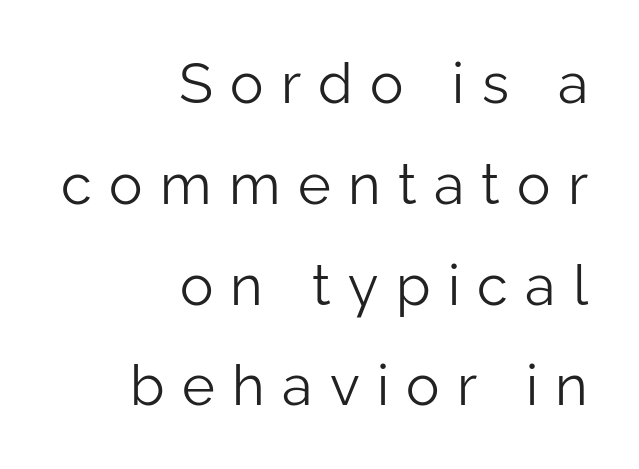
{"serif": "no", "italic": "no", "bold": "no", "weight": "light", "width": "normal", "stroke_contrast": "low", "x_height": "medium", "monospaced": "no", "underline": "no", "align": "right", "line_spacing_ratio": 1.8, "letter_spacing": "wide", "letter_spacing_em": 0.31, "glyph_px": 56}
